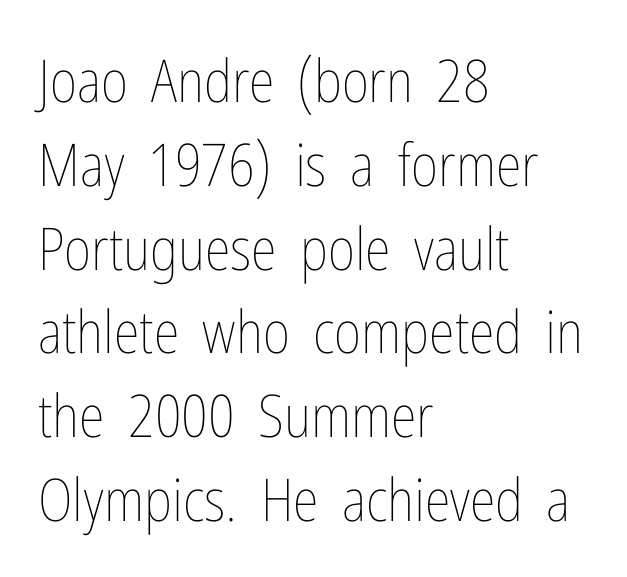
The passage shown stacks its lines at a standard gap. A student would call this left alignment; a typographer would say flush left, rag right. Glyph-to-glyph distance matches everyday printed text. Note the varied advance widths — an 'i' is clearly narrower than an 'm'. No italicization has been applied; the sample stays upright.
